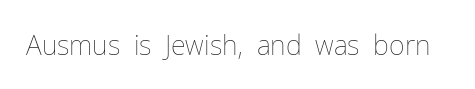
The image shows 27 px text type, upright; set normal letter spacing, not underlined.
